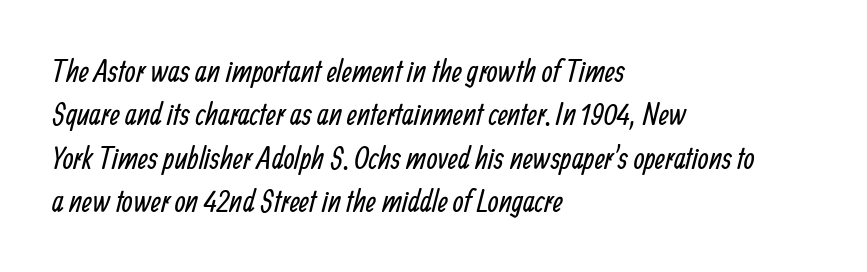
The image shows 31 px regular-weight, condensed sans-serif type; set left-aligned, normal line spacing (1.4x), normal letter spacing, not underlined; low stroke contrast and a medium x-height.
